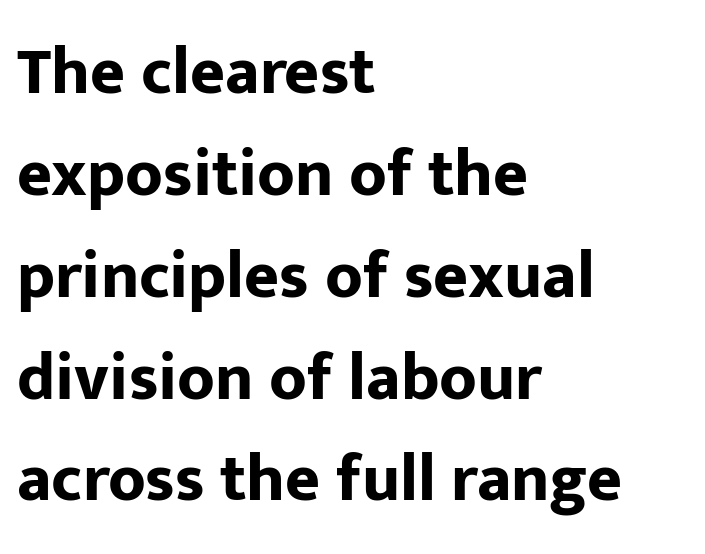
Q: Is the text bold? A: Yes.
Q: Is the text italic (slanted)? A: No, it is upright.
Q: Is the typeface a serif or a sans-serif typeface? A: Sans-serif.
Q: Is the text underlined? A: No.
Q: How is the paragraph aligned? A: Left-aligned.
Q: Is the spacing between letters normal or unusually wide? A: Normal.
Q: Is the spacing between lines tight, normal or loose? A: Normal.
Q: Width (condensed, normal, or wide)? A: Normal.
Q: Stroke contrast? A: Low.
Q: x-height? A: Medium.
Q: Monospaced? A: No.
